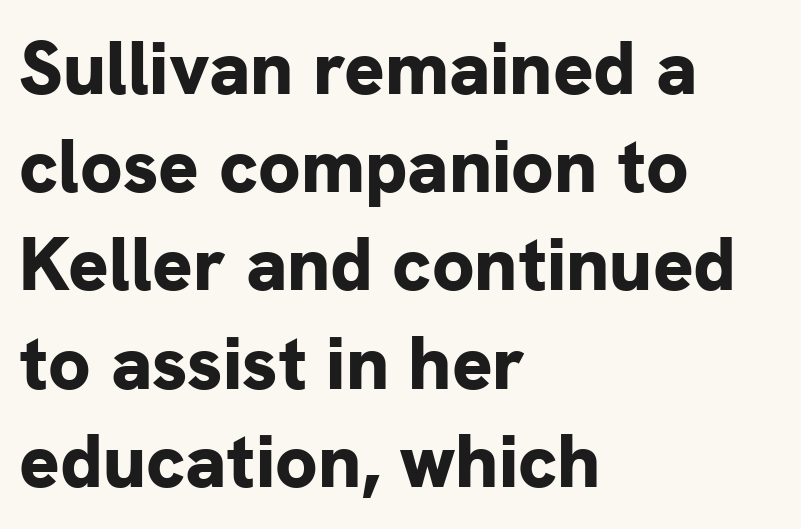
{"serif": "no", "italic": "no", "bold": "yes", "weight": "bold", "width": "normal", "stroke_contrast": "low", "x_height": "medium", "monospaced": "no", "underline": "no", "align": "left", "line_spacing": "normal", "line_spacing_ratio": 1.31, "letter_spacing": "normal", "letter_spacing_em": 0.0, "glyph_px": 75}
